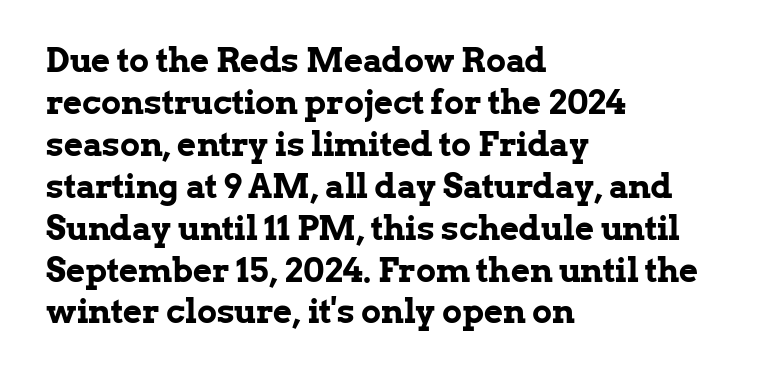
{"serif": "yes", "italic": "no", "bold": "yes", "weight": "bold", "width": "normal", "stroke_contrast": "low", "x_height": "medium", "monospaced": "no", "underline": "no", "align": "left", "line_spacing": "normal", "line_spacing_ratio": 1.27, "letter_spacing": "normal", "letter_spacing_em": 0.0, "glyph_px": 33}
